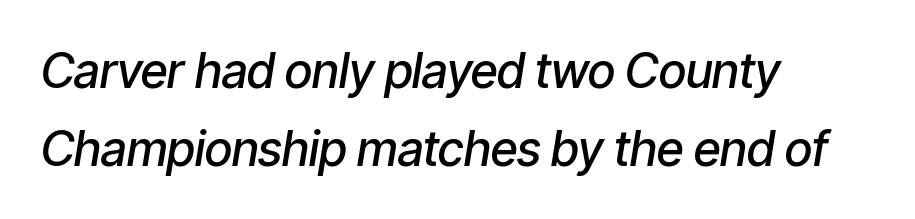
The passage shown has conventional tracking throughout. The passage shown is semibold, sitting just below true bold. What's the leading like? Ordinary, nothing unusual. Varying glyph widths throughout — classic text-font behaviour. Style check: oblique.
